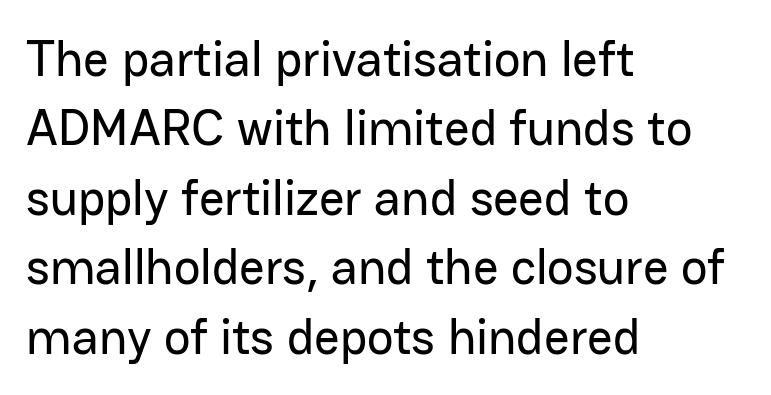
Q: Is the text italic (slanted)? A: No, it is upright.
Q: Is the typeface a serif or a sans-serif typeface? A: Sans-serif.
Q: Is the text underlined? A: No.
Q: How is the paragraph aligned? A: Left-aligned.
Q: Is the spacing between letters normal or unusually wide? A: Normal.
Q: Is the spacing between lines tight, normal or loose? A: Normal.
Q: Width (condensed, normal, or wide)? A: Normal.
Q: Stroke contrast? A: Low.
Q: x-height? A: Medium.
Q: Monospaced? A: No.
